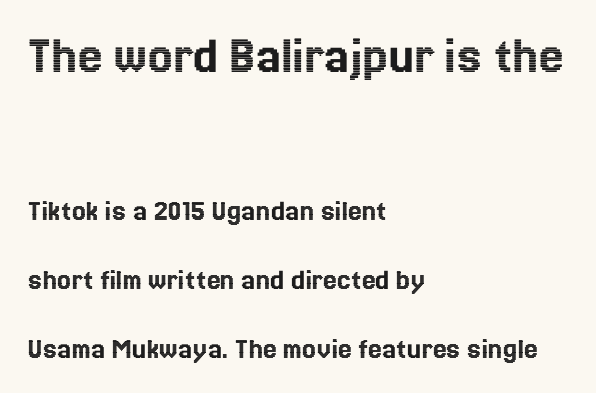
{"italic": "no", "width": "normal", "x_height": "medium", "monospaced": "no", "underline": "no", "align": "left", "line_spacing": "loose", "line_spacing_ratio": 2.23, "letter_spacing": "normal", "letter_spacing_em": 0.0, "larger_block": "first", "size_ratio": 1.77, "glyph_px": 55}
